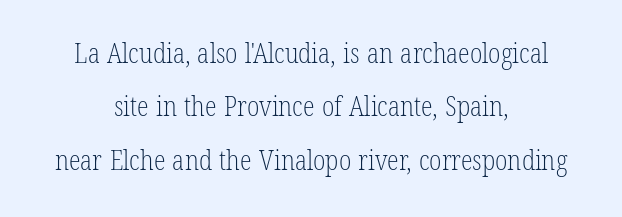
{"italic": "no", "bold": "no", "underline": "no", "align": "center", "line_spacing": "loose", "line_spacing_ratio": 1.98, "letter_spacing": "normal", "letter_spacing_em": 0.0, "glyph_px": 27}
